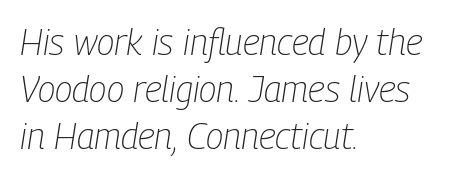
The image shows 36 px light, condensed type, italic (leaning right); set left-aligned, normal line spacing (1.31x), normal letter spacing, not underlined; low stroke contrast and a medium x-height.
